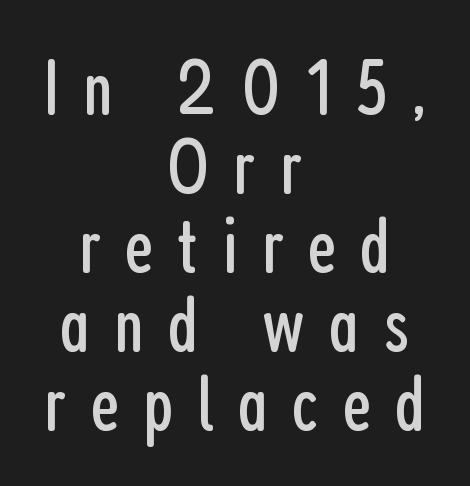
{"serif": "no", "italic": "no", "bold": "no", "weight": "regular", "width": "condensed", "stroke_contrast": "low", "x_height": "medium", "monospaced": "no", "underline": "no", "align": "center", "line_spacing": "tight", "line_spacing_ratio": 1.0, "letter_spacing": "wide", "letter_spacing_em": 0.3, "glyph_px": 79}
